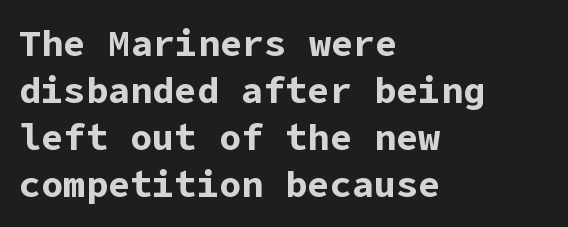
The image shows 37 px bold sans-serif type, upright; set left-aligned, normal line spacing (1.27x), normal letter spacing, not underlined; low stroke contrast and a medium x-height.
